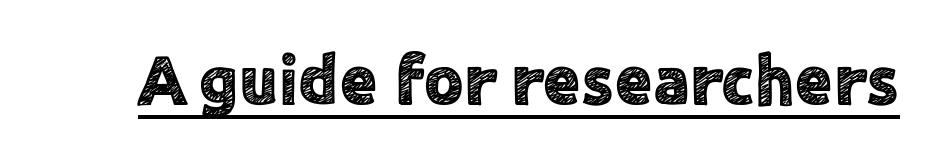
Q: Is the text italic (slanted)? A: No, it is upright.
Q: Is the typeface a serif or a sans-serif typeface? A: Sans-serif.
Q: Is the text underlined? A: Yes.
Q: Is the spacing between letters normal or unusually wide? A: Normal.
Q: Width (condensed, normal, or wide)? A: Normal.
Q: x-height? A: Medium.
Q: Monospaced? A: No.
